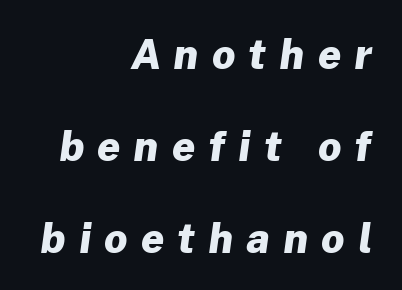
On the weight axis this lands at bold, roughly 700. The string is rendered with underlining switched off. Is the block centered? No — it sits flush against the right margin. Interline gaps are noticeably wide in this sample. Display-style spreading of the glyphs; the letterfit is very open. Font category for this specimen: sans-serif.
